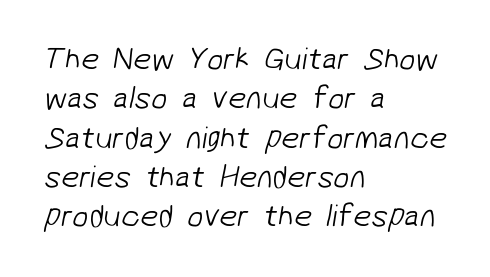
Q: Is the text bold? A: No.
Q: Is the typeface a serif or a sans-serif typeface? A: Sans-serif.
Q: Is the text underlined? A: No.
Q: How is the paragraph aligned? A: Left-aligned.
Q: Is the spacing between letters normal or unusually wide? A: Normal.
Q: Width (condensed, normal, or wide)? A: Normal.
Q: Stroke contrast? A: Low.
Q: x-height? A: Medium.
Q: Monospaced? A: No.
